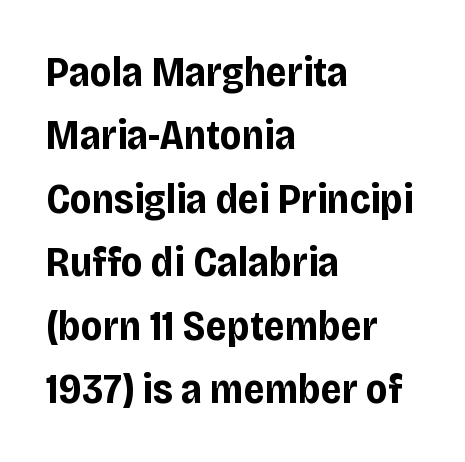
The image shows 42 px bold, condensed sans-serif type, upright; set left-aligned, normal line spacing (1.51x), normal letter spacing, not underlined; low stroke contrast and a large x-height.
